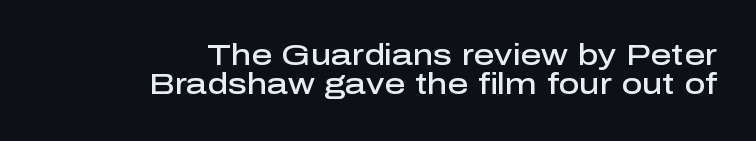
The image shows 29 px semibold sans-serif type, upright; set right-aligned, tight line spacing (1.01x), normal letter spacing, not underlined; low stroke contrast and a medium x-height.
